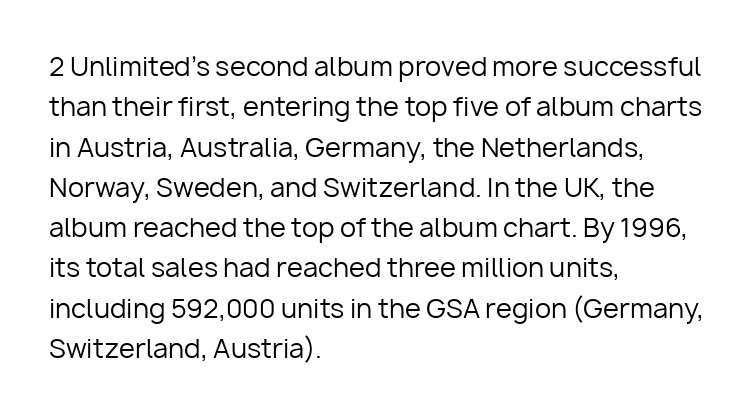
Q: Is the text bold? A: No.
Q: Is the text italic (slanted)? A: No, it is upright.
Q: Is the text underlined? A: No.
Q: How is the paragraph aligned? A: Left-aligned.
Q: Is the spacing between letters normal or unusually wide? A: Normal.
Q: Is the spacing between lines tight, normal or loose? A: Normal.
